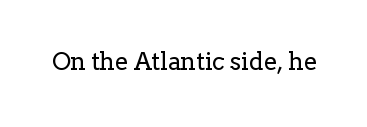
Only glyphs here, with clear space below each row. Notice how the stems are strictly vertical — no italics here. Between one letter and the next there's only the usual sliver of space. Is this a heavy cut? Hardly; it is regular or lighter.
